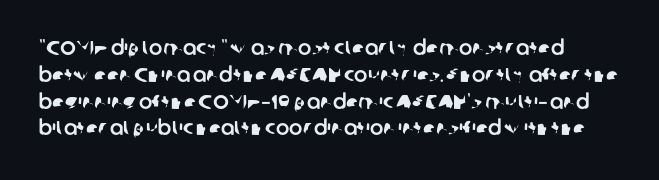
{"underline": "no", "line_spacing": "normal", "line_spacing_ratio": 1.34, "letter_spacing": "normal", "letter_spacing_em": 0.0, "glyph_px": 20}
